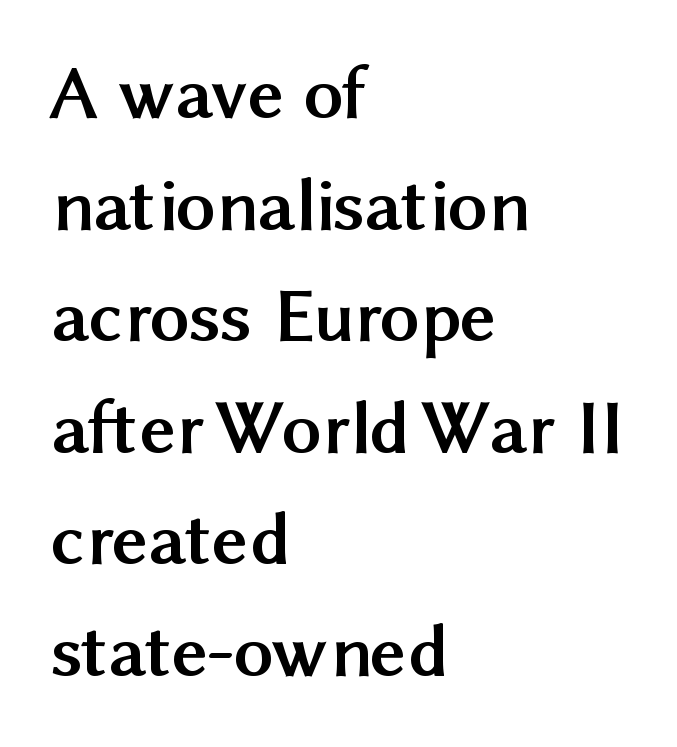
Letterform terminals end flat and unadorned throughout the passage. Do the characters align in a grid? No, the font is proportional. The axis of the letterforms is exactly vertical. The string is rendered with underlining switched off. Visually the block forms a straight wall on the left and a jagged coastline on the right. Is the type bold? Yes — the strokes are clearly thick and heavy.
